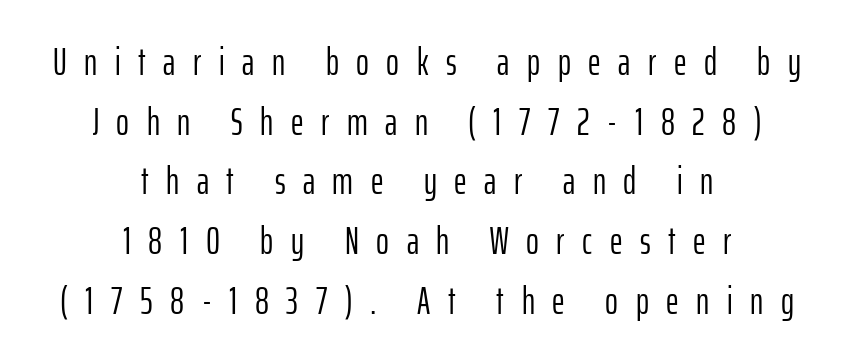
Q: Is the text bold? A: No.
Q: Is the text italic (slanted)? A: No, it is upright.
Q: Is the typeface a serif or a sans-serif typeface? A: Sans-serif.
Q: Is the text underlined? A: No.
Q: How is the paragraph aligned? A: Centered.
Q: Is the spacing between letters normal or unusually wide? A: Unusually wide.
Q: Is the spacing between lines tight, normal or loose? A: Normal.
Q: Width (condensed, normal, or wide)? A: Condensed.
Q: Stroke contrast? A: Low.
Q: x-height? A: Medium.
Q: Monospaced? A: No.
